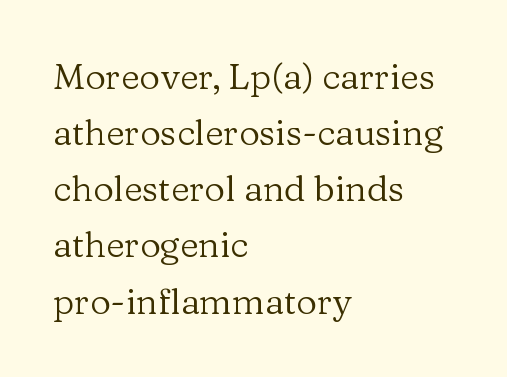
{"serif": "yes", "italic": "no", "bold": "no", "weight": "regular", "width": "normal", "stroke_contrast": "low", "x_height": "medium", "monospaced": "no", "underline": "no", "align": "left", "line_spacing": "normal", "line_spacing_ratio": 1.56, "letter_spacing": "normal", "letter_spacing_em": 0.0, "glyph_px": 36}
